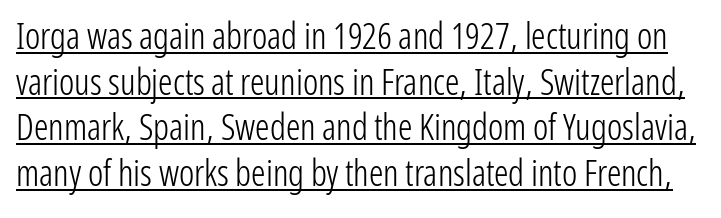
{"serif": "no", "italic": "no", "bold": "no", "weight": "light", "width": "condensed", "stroke_contrast": "low", "x_height": "medium", "monospaced": "no", "underline": "yes", "line_spacing": "normal", "line_spacing_ratio": 1.27, "letter_spacing": "normal", "letter_spacing_em": 0.0, "glyph_px": 36}
